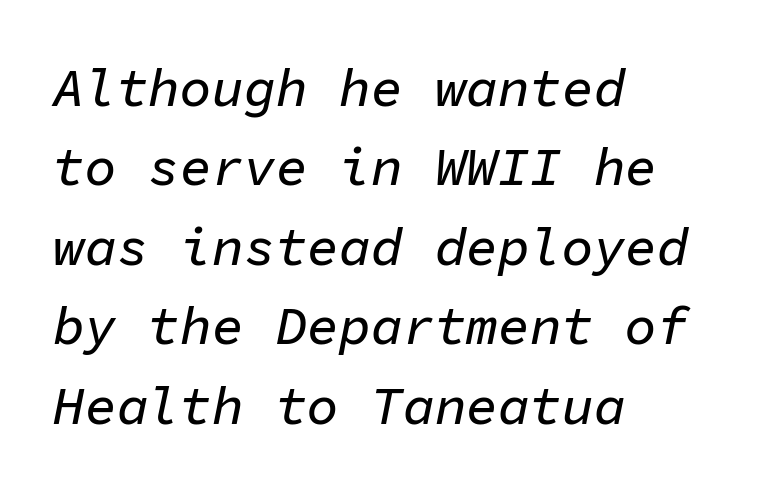
Regular leading. When letters slant like this, we call the style italic. Each word holds together tightly as a unit, with standard inter-letter gaps. The passage shown is typed in a monospace face where columns stay perfectly aligned. Which margin do the lines hug? The left one — the right edge is uneven.
